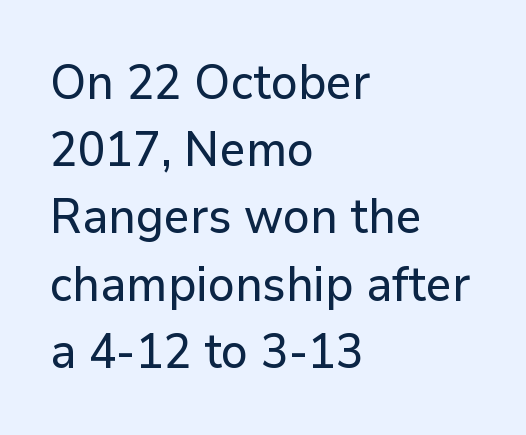
{"serif": "no", "italic": "no", "width": "normal", "stroke_contrast": "low", "x_height": "medium", "monospaced": "no", "underline": "no", "align": "left", "line_spacing": "normal", "line_spacing_ratio": 1.4, "letter_spacing": "normal", "letter_spacing_em": 0.0, "glyph_px": 48}
